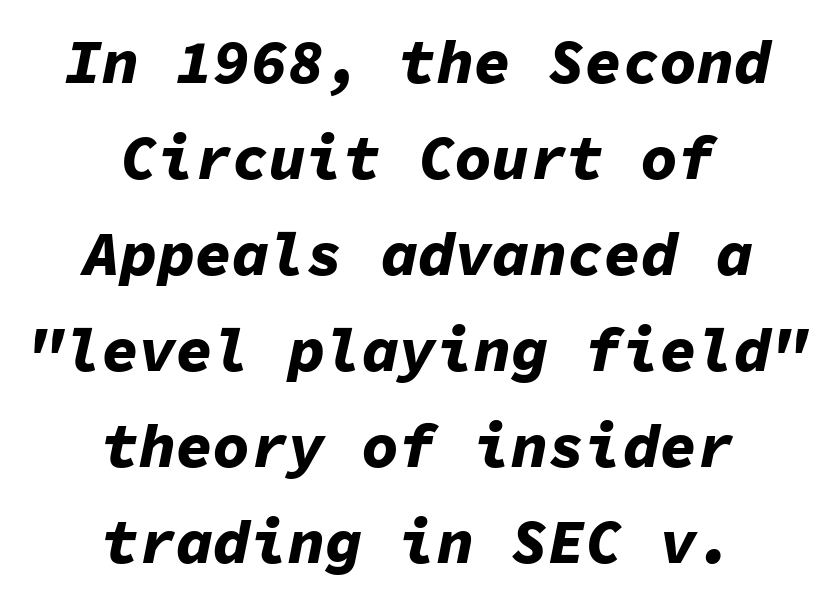
Q: Is the text bold? A: Yes.
Q: Is the text italic (slanted)? A: Yes, it leans right by about 11 degrees.
Q: Is the text underlined? A: No.
Q: How is the paragraph aligned? A: Centered.
Q: Is the spacing between letters normal or unusually wide? A: Normal.
Q: Is the spacing between lines tight, normal or loose? A: Normal.
Q: Width (condensed, normal, or wide)? A: Normal.
Q: Stroke contrast? A: Low.
Q: x-height? A: Medium.
Q: Monospaced? A: Yes.
